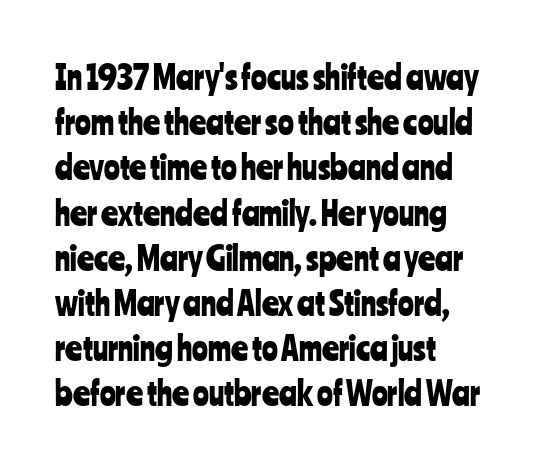
Standard letterfit; no display-style spreading of the glyphs. Grotesque or geometric, the face here clearly has no serifs. Line beginnings align vertically; line endings do not. Horizontal bands of white between lines are of average thickness. These lines were composed using upright roman letters.
